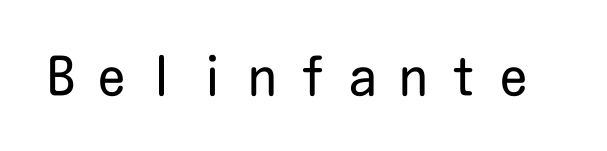
The image shows 54 px regular-weight, condensed sans-serif type, upright; set unusually wide letter spacing (+0.43 em), not underlined; low stroke contrast and a medium x-height.
